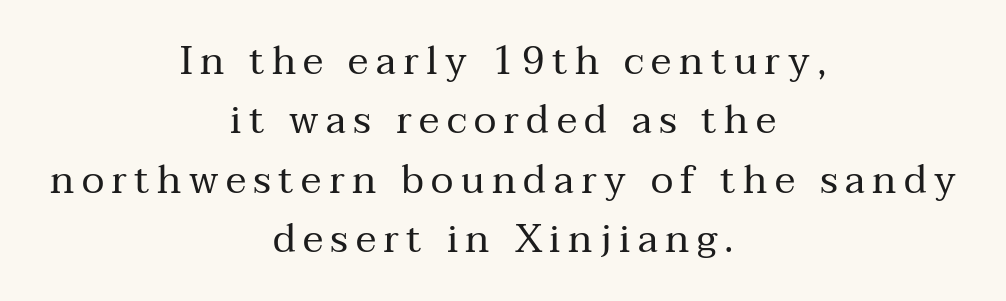
Q: Is the text bold? A: No.
Q: Is the text italic (slanted)? A: No, it is upright.
Q: Is the typeface a serif or a sans-serif typeface? A: Serif.
Q: Is the text underlined? A: No.
Q: How is the paragraph aligned? A: Centered.
Q: Is the spacing between lines tight, normal or loose? A: Normal.
Q: Width (condensed, normal, or wide)? A: Normal.
Q: Stroke contrast? A: Medium.
Q: x-height? A: Medium.
Q: Monospaced? A: No.
